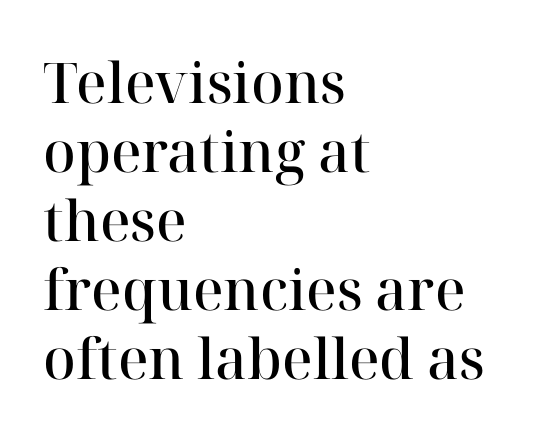
{"serif": "yes", "italic": "no", "bold": "semi", "weight": "semibold", "width": "normal", "stroke_contrast": "high", "x_height": "medium", "monospaced": "no", "underline": "no", "align": "left", "line_spacing_ratio": 1.23, "letter_spacing": "normal", "letter_spacing_em": 0.0, "glyph_px": 56}
